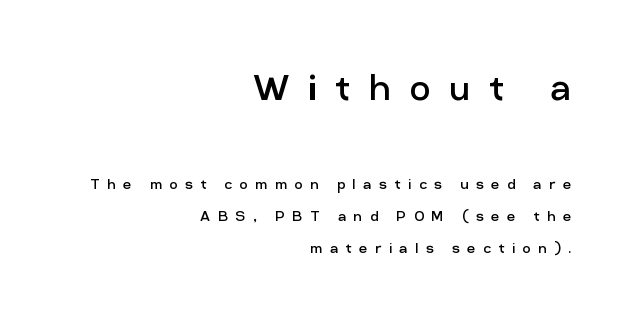
The string is rendered with underlining switched off. Scale decreases going downward across the two blocks. These lines are set flush right with a ragged left edge. The letters carry no serifs — their stems end cleanly without finishing strokes. Character widths vary here, with narrow letters taking less room than wide ones.
